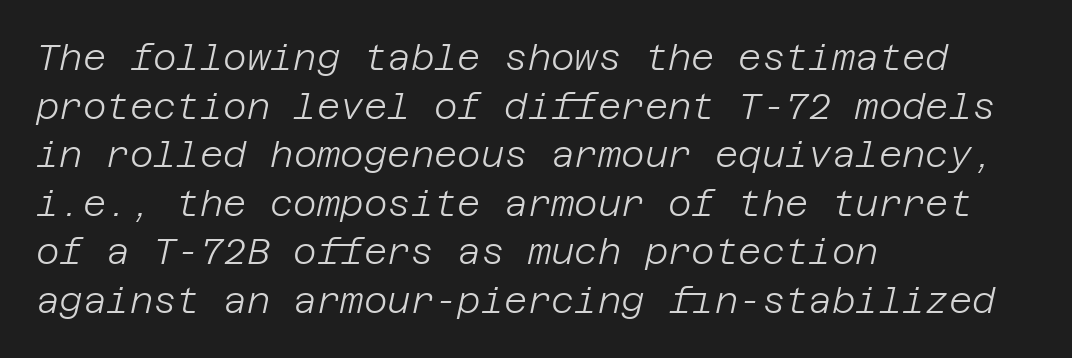
The image shows 36 px light type, italic (leaning right); set left-aligned, normal line spacing (1.35x), normal letter spacing, not underlined; low stroke contrast and a large x-height.
